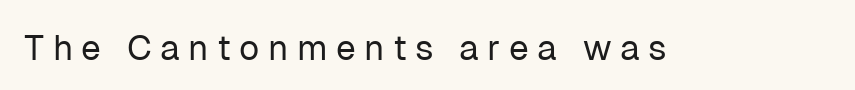
The image shows 35 px regular-weight sans-serif type, upright; set unusually wide letter spacing (+0.24 em), not underlined; low stroke contrast and a medium x-height.
